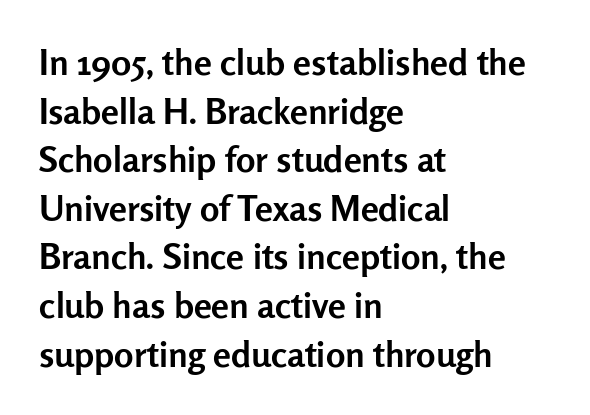
This sample has the flowing, uneven cadence of proportional lettering. The lettering stays uniformly vertical, giving the passage a roman look. Visually the block forms a straight wall on the left and a jagged coastline on the right. Students, this is bold: see how much ink each stroke carries.
